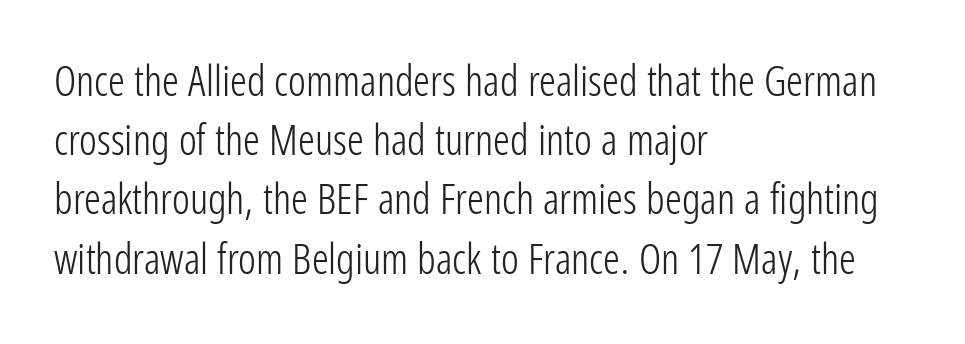
Weight class: somewhere from thin through regular. Spacing verdict: proportional, widths tailored to each character. Posture: upright roman. Compared with typical paragraphs, the rows here are spaced about the same. Each line starts at the same left margin while the right side varies. The gap between lines stays unmarked.
